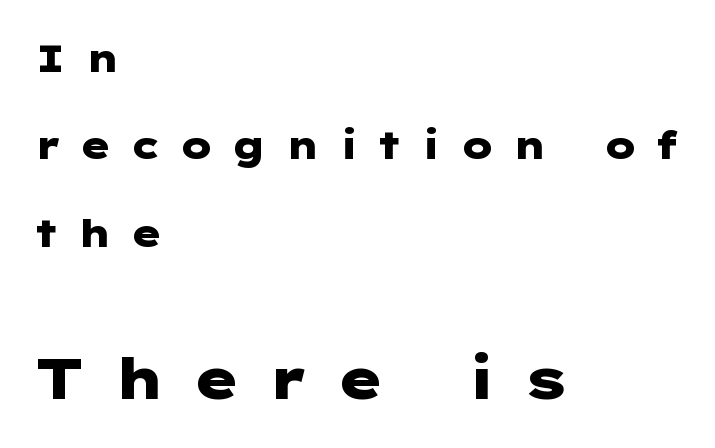
Q: Is the text bold? A: Yes.
Q: Is the text italic (slanted)? A: No, it is upright.
Q: Is the typeface a serif or a sans-serif typeface? A: Sans-serif.
Q: Is the text underlined? A: No.
Q: How is the paragraph aligned? A: Left-aligned.
Q: Is the spacing between letters normal or unusually wide? A: Unusually wide.
Q: Is the spacing between lines tight, normal or loose? A: Loose.
Q: Which block of text is set in a larger size, the first (top) or the second (bottom)? A: The second (bottom) one.
Q: Width (condensed, normal, or wide)? A: Wide.
Q: Stroke contrast? A: Low.
Q: x-height? A: Medium.
